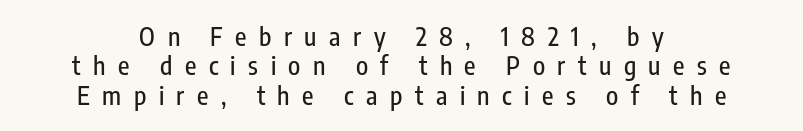
The image shows 25 px text type, upright; set centered, line spacing 1.18x, unusually wide letter spacing (+0.5 em), not underlined.
